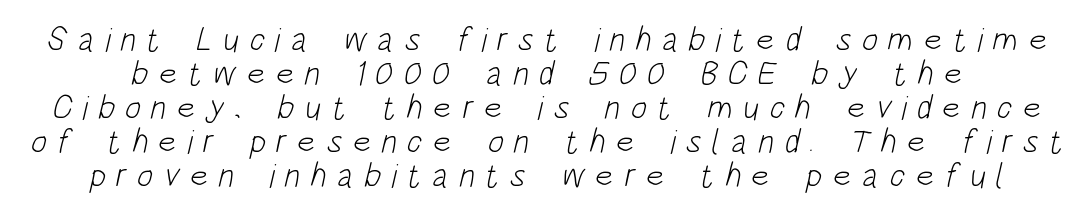
The image shows 34 px light, condensed sans-serif type; set tight line spacing (1.0x), unusually wide letter spacing (+0.3 em), not underlined; low stroke contrast and a large x-height.
